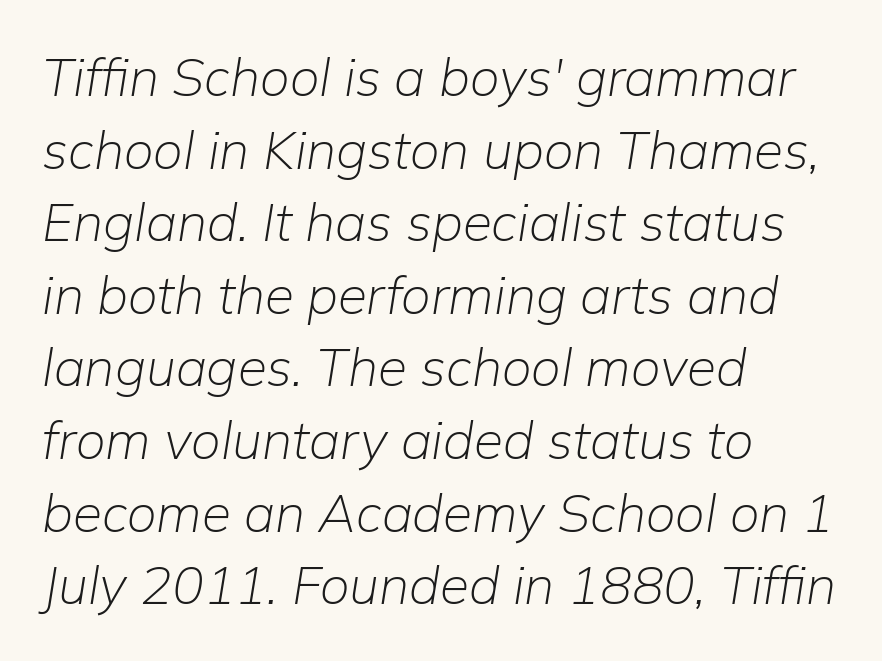
Line beginnings align vertically; line endings do not. The leading is moderate, giving the passage an even texture. Weight class: somewhere from thin through regular. Each letter keeps its own natural width here, so spacing adapts to shape. Yep, that's italic — everything's leaning. There is no visible air inserted between adjacent glyphs.
